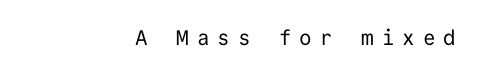
The image shows 21 px text type, upright; set right-aligned, unusually wide letter spacing (+0.38 em), not underlined.
